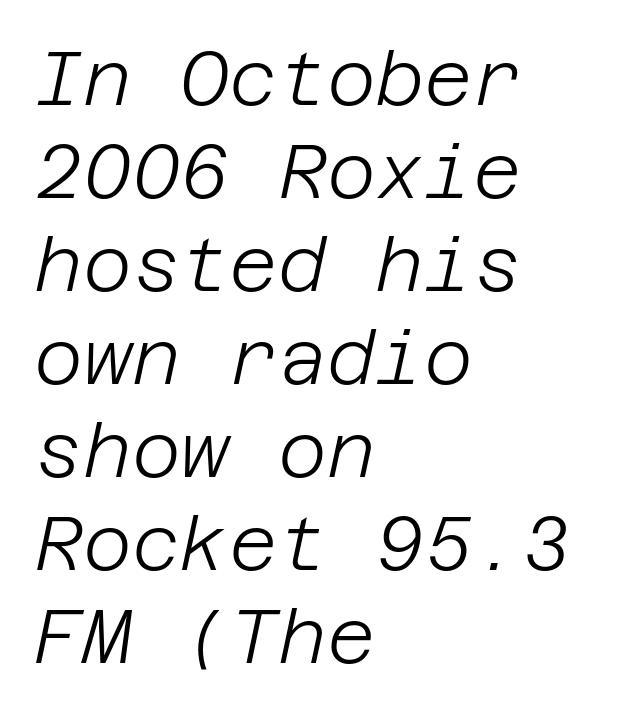
Only glyphs here, with clear space below each row. Slanted lettering throughout. Layout note: lines flush left. Weight: in the light-to-regular range. Look at the tracking — it's just the regular setting, nothing added.
